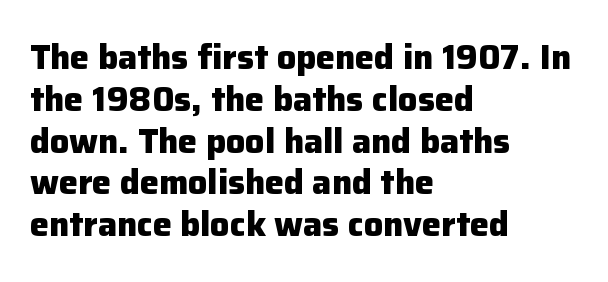
Q: Is the text bold? A: Yes.
Q: Is the text italic (slanted)? A: No, it is upright.
Q: Is the typeface a serif or a sans-serif typeface? A: Sans-serif.
Q: Is the text underlined? A: No.
Q: How is the paragraph aligned? A: Left-aligned.
Q: Is the spacing between letters normal or unusually wide? A: Normal.
Q: Width (condensed, normal, or wide)? A: Normal.
Q: Stroke contrast? A: Low.
Q: x-height? A: Medium.
Q: Monospaced? A: No.
